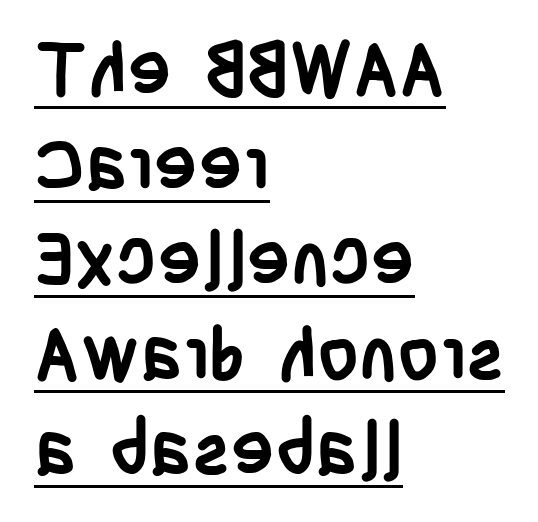
There is no visible air inserted between adjacent glyphs. A typesetter would mark this as roman, not italic. These characters rest on top of a visible drawn line. The rendering uses a moderate line-height, typical for paragraphs. Looks like regular typesetting: each glyph gets only the width it needs. Nope, no serifs anywhere on these letters.
